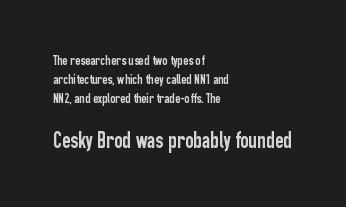
{"italic": "no", "underline": "no", "align": "left", "line_spacing": "normal", "line_spacing_ratio": 1.35, "letter_spacing": "normal", "letter_spacing_em": 0.0, "larger_block": "second", "size_ratio": 1.64, "glyph_px": 23}
